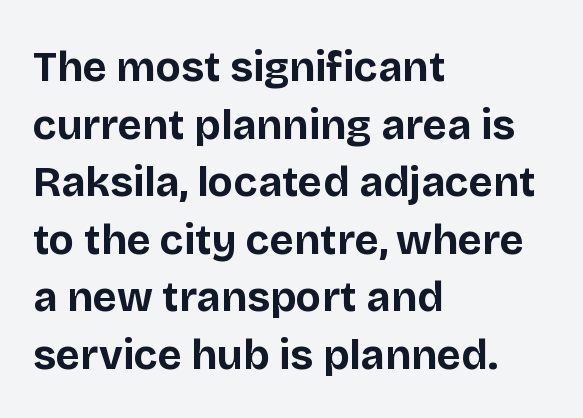
Q: Is the text bold? A: Yes.
Q: Is the text italic (slanted)? A: No, it is upright.
Q: Is the typeface a serif or a sans-serif typeface? A: Sans-serif.
Q: Is the text underlined? A: No.
Q: How is the paragraph aligned? A: Left-aligned.
Q: Is the spacing between letters normal or unusually wide? A: Normal.
Q: Is the spacing between lines tight, normal or loose? A: Normal.
Q: Width (condensed, normal, or wide)? A: Normal.
Q: Stroke contrast? A: Low.
Q: x-height? A: Large.
Q: Monospaced? A: No.
